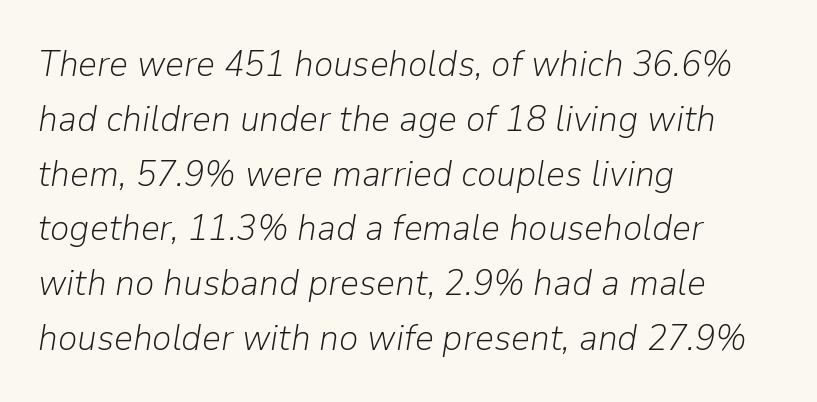
A normal amount of white space separates one row of letters from the next. Beneath every word, the page is bare. The glyphs look as if they've been sheared to an angle. The strokes are not fattened; the text isn't bold.
